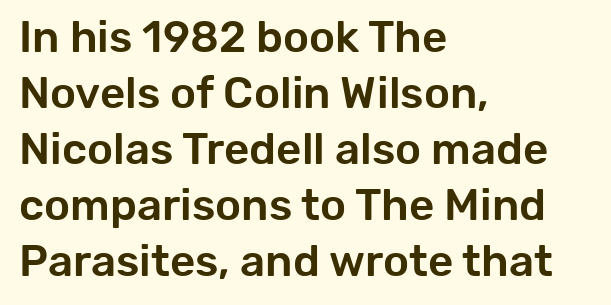
The letters advance in unequal steps, a hallmark of proportional type. The passage shown has conventional tracking throughout. Letterform terminals end flat and unadorned throughout the passage. Descender tails drop into unmarked territory. In terms of leading, this rendering sits right in the middle.
